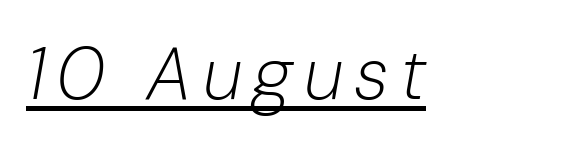
{"italic": "yes", "lean": "right", "slant_degrees": 10, "bold": "no", "weight": "light", "width": "normal", "stroke_contrast": "low", "x_height": "medium", "monospaced": "no", "underline": "yes", "glyph_px": 73}
